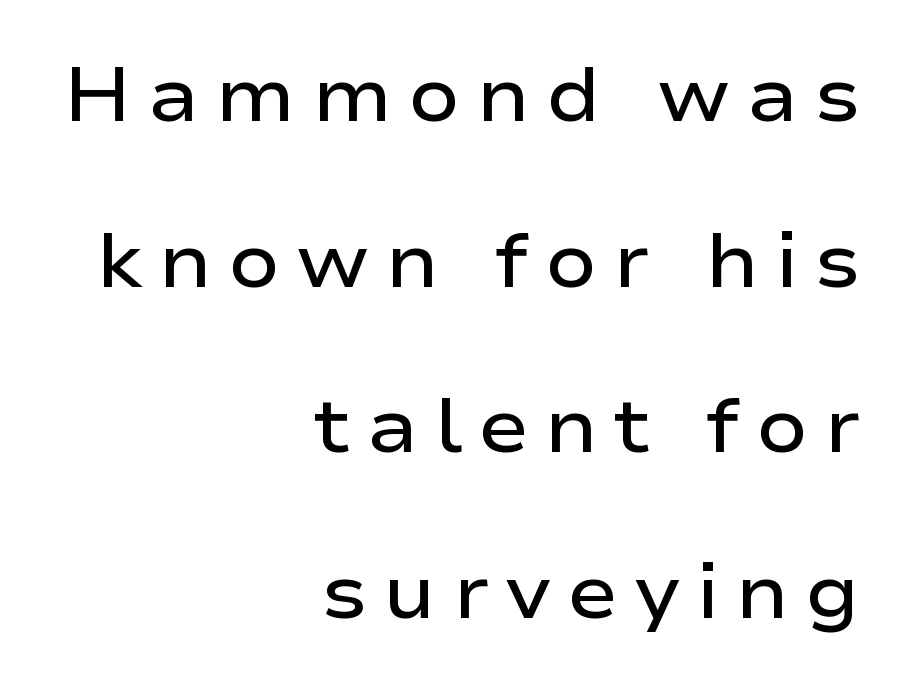
Q: Is the text bold? A: Semi-bold.
Q: Is the text italic (slanted)? A: No, it is upright.
Q: Is the typeface a serif or a sans-serif typeface? A: Sans-serif.
Q: Is the text underlined? A: No.
Q: How is the paragraph aligned? A: Right-aligned.
Q: Is the spacing between letters normal or unusually wide? A: Unusually wide.
Q: Is the spacing between lines tight, normal or loose? A: Loose.
Q: Width (condensed, normal, or wide)? A: Wide.
Q: Stroke contrast? A: Low.
Q: x-height? A: Medium.
Q: Monospaced? A: No.
